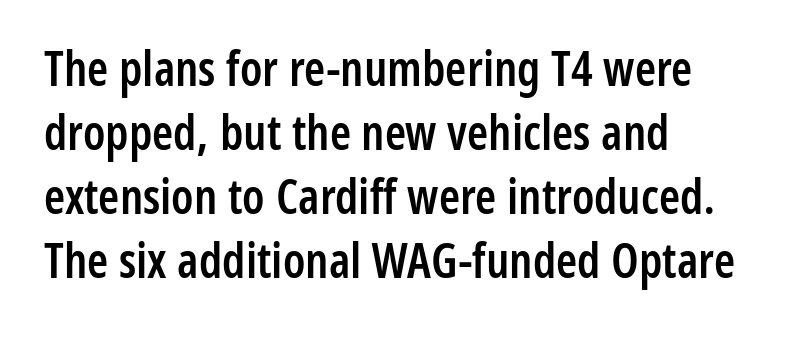
Q: Is the text bold? A: Semi-bold.
Q: Is the text italic (slanted)? A: No, it is upright.
Q: Is the typeface a serif or a sans-serif typeface? A: Sans-serif.
Q: Is the text underlined? A: No.
Q: How is the paragraph aligned? A: Left-aligned.
Q: Is the spacing between letters normal or unusually wide? A: Normal.
Q: Is the spacing between lines tight, normal or loose? A: Normal.
Q: Width (condensed, normal, or wide)? A: Condensed.
Q: Stroke contrast? A: Low.
Q: x-height? A: Medium.
Q: Monospaced? A: No.
